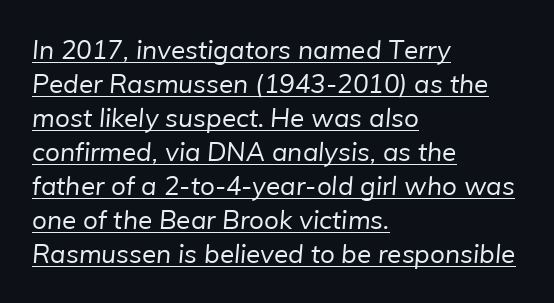
There is no visible air inserted between adjacent glyphs. The passage shown stacks its lines at a standard gap. A light-to-regular cut is what we see here. The setting favours the left margin, as ordinary paragraphs usually do. Caption: lettering with a line underneath.
